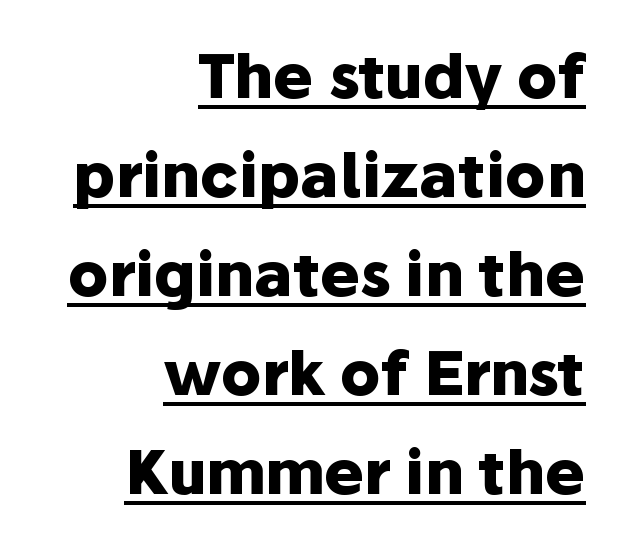
{"serif": "no", "italic": "no", "bold": "yes", "weight": "heavy", "width": "normal", "stroke_contrast": "low", "x_height": "medium", "monospaced": "no", "underline": "yes", "align": "right", "line_spacing": "normal", "line_spacing_ratio": 1.65, "letter_spacing": "normal", "letter_spacing_em": 0.0, "glyph_px": 60}
